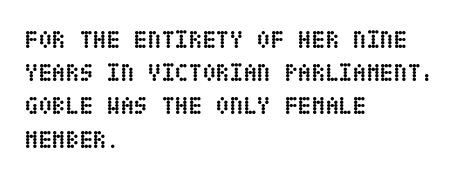
{"italic": "no", "bold": "yes", "underline": "no", "align": "left", "line_spacing": "normal", "line_spacing_ratio": 1.33, "letter_spacing": "normal", "letter_spacing_em": 0.0, "glyph_px": 25}
